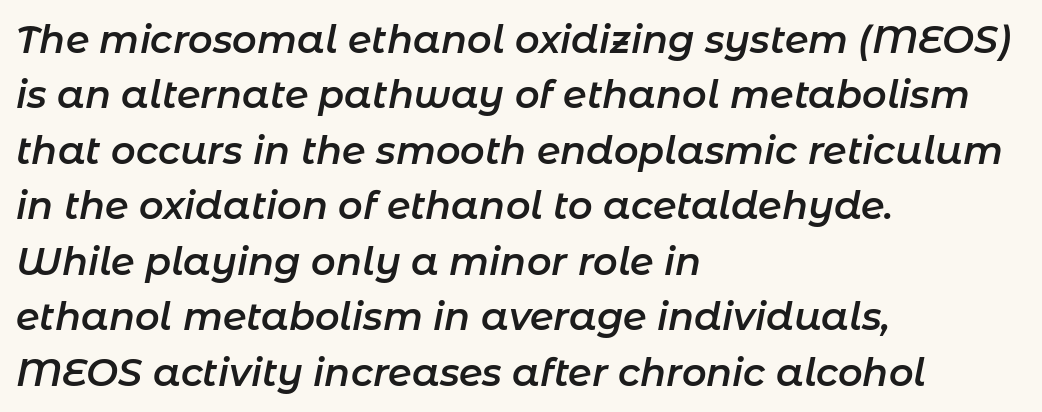
The image shows 38 px semibold type, italic (leaning right); set left-aligned, normal line spacing (1.46x), normal letter spacing, not underlined; low stroke contrast and a medium x-height.
